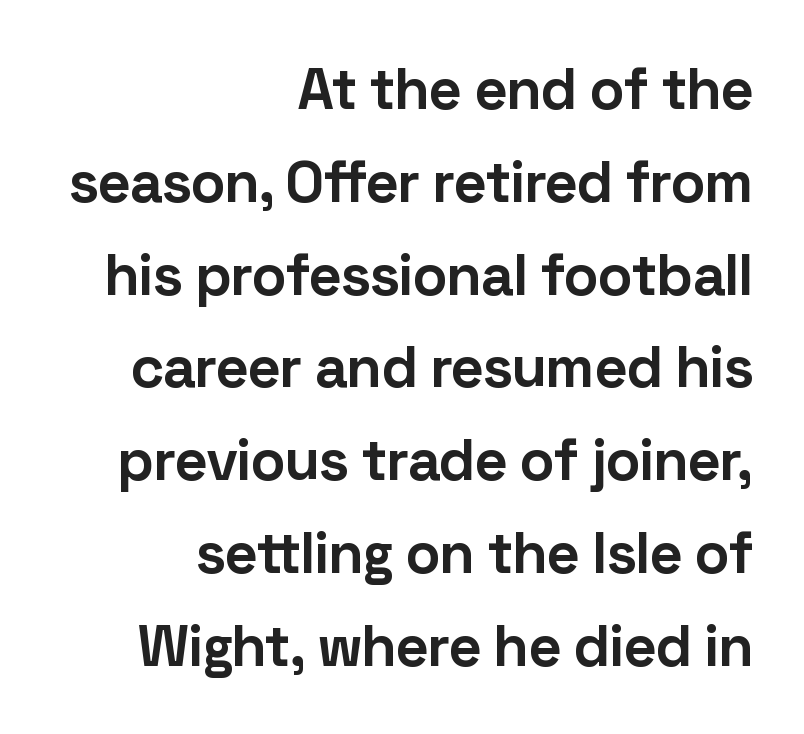
Q: Is the text bold? A: Yes.
Q: Is the text italic (slanted)? A: No, it is upright.
Q: Is the typeface a serif or a sans-serif typeface? A: Sans-serif.
Q: Is the text underlined? A: No.
Q: How is the paragraph aligned? A: Right-aligned.
Q: Is the spacing between letters normal or unusually wide? A: Normal.
Q: Is the spacing between lines tight, normal or loose? A: Normal.
Q: Width (condensed, normal, or wide)? A: Normal.
Q: Stroke contrast? A: Low.
Q: x-height? A: Medium.
Q: Monospaced? A: No.
